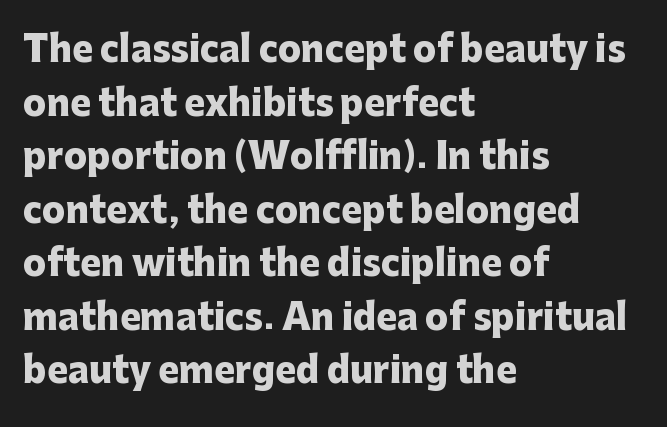
{"serif": "no", "italic": "no", "bold": "yes", "weight": "heavy", "width": "normal", "stroke_contrast": "low", "x_height": "medium", "monospaced": "no", "underline": "no", "align": "left", "line_spacing": "normal", "line_spacing_ratio": 1.53, "letter_spacing": "normal", "letter_spacing_em": 0.0, "glyph_px": 35}
